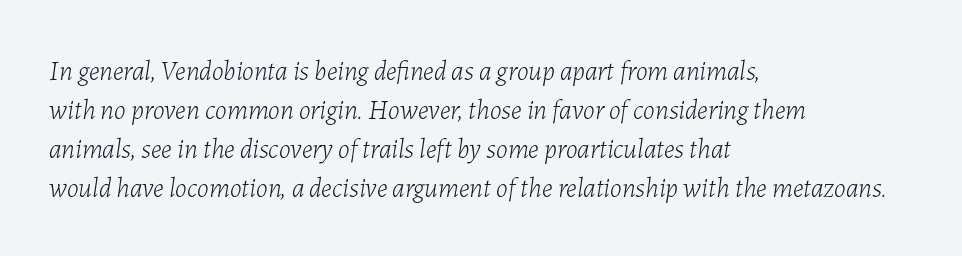
{"italic": "yes", "lean": "right", "slant_degrees": 7, "bold": "no", "underline": "no", "align": "left", "line_spacing": "normal", "line_spacing_ratio": 1.45, "letter_spacing": "normal", "letter_spacing_em": 0.0, "glyph_px": 27}
